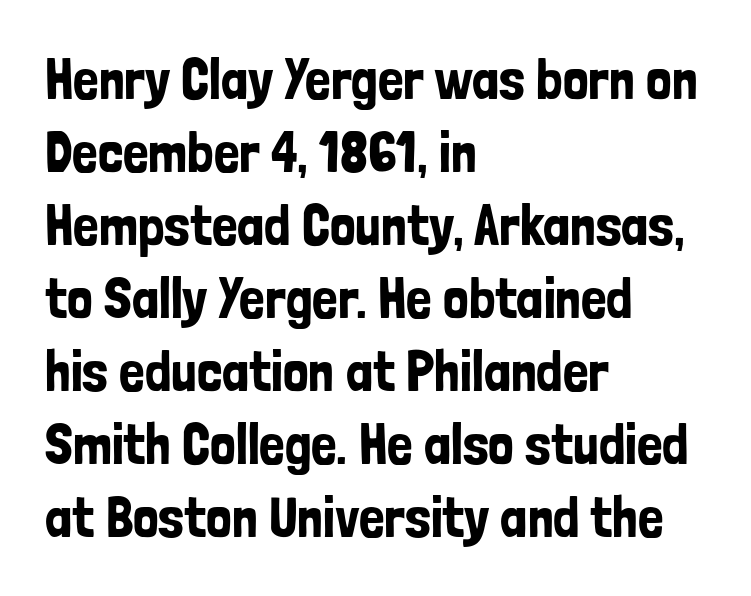
Leading matches the norm, producing a regular column. The rendering uses natural spacing where letterforms have individual widths. Honestly, the letter spacing is just normal — you wouldn't notice it. To sum up the face: it is a sans, with no serifs. Posture: upright roman. The foot of each line stays bare and open.
